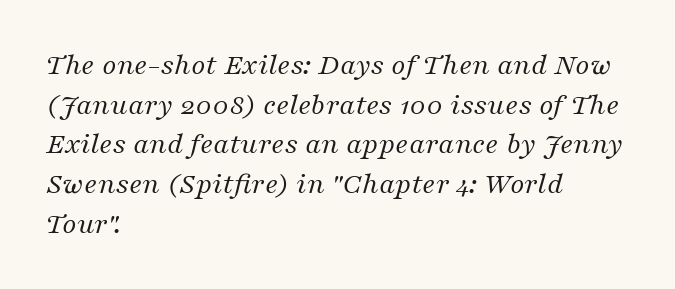
The image shows 31 px regular-weight serif type, italic (leaning right); set left-aligned, normal line spacing (1.28x), normal letter spacing, not underlined; medium stroke contrast and a medium x-height.
